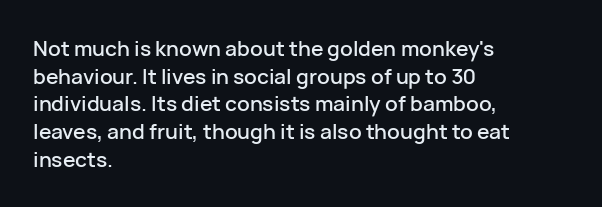
Every character sits straight up, as roman type does. Decoration check: the copy has no underline. A normal amount of white space separates one row of letters from the next. The passage shown has conventional tracking throughout.
